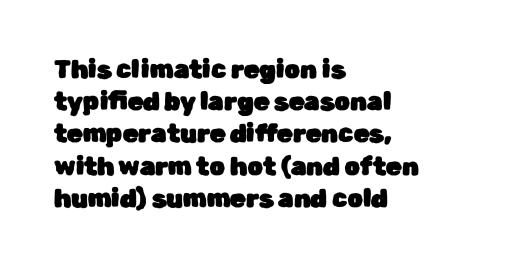
No italicization has been applied; the sample stays upright. This sample uses plain, unmodified letter spacing. Decoration check: the copy has no underline. The typesetter chose a ragged-right arrangement here. Interline gaps are of average width in this sample.
